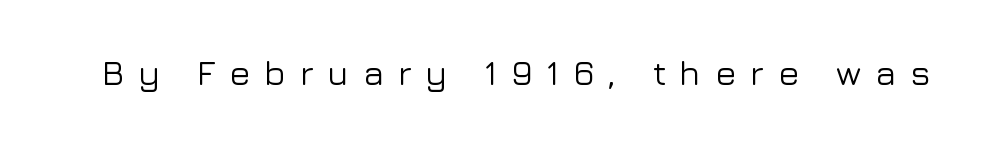
Q: Is the text italic (slanted)? A: No, it is upright.
Q: Is the typeface a serif or a sans-serif typeface? A: Sans-serif.
Q: Is the text underlined? A: No.
Q: Is the spacing between letters normal or unusually wide? A: Unusually wide.
Q: Width (condensed, normal, or wide)? A: Normal.
Q: Stroke contrast? A: Low.
Q: x-height? A: Medium.
Q: Monospaced? A: No.
